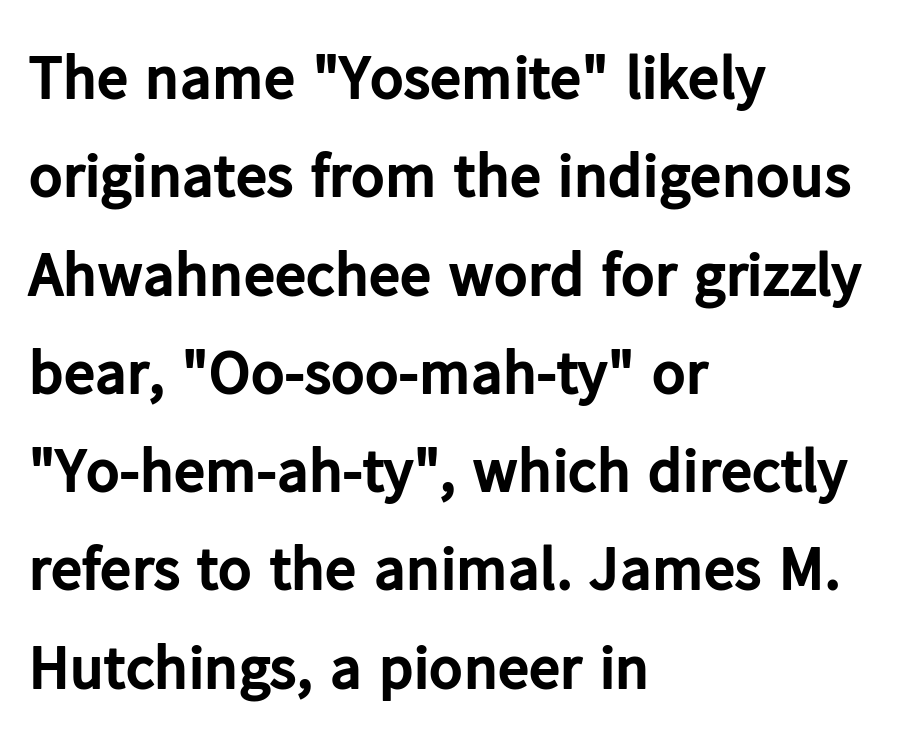
Do the letters lean? They stand straight. The rendering uses natural spacing where letterforms have individual widths. Decoration check: the copy has no underline. A dark, heavy texture on the line: the type is bold. Does the copy run flush right? No — it runs flush left. Observe the ordinary spacing: letters are neighbours, not strangers.
